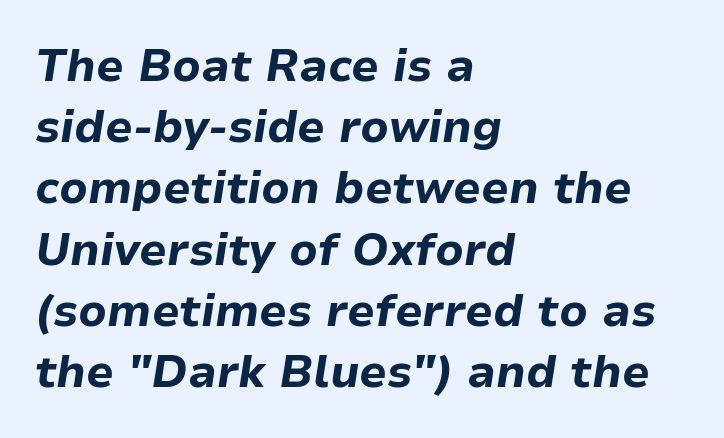
Character widths vary here, with narrow letters taking less room than wide ones. The tracking reads as untouched default to a designer's eye. Heft: maximum for text — a bold. These lines stack with their left ends in a neat column. The block of text has a typical density, with ordinary space between rows.
